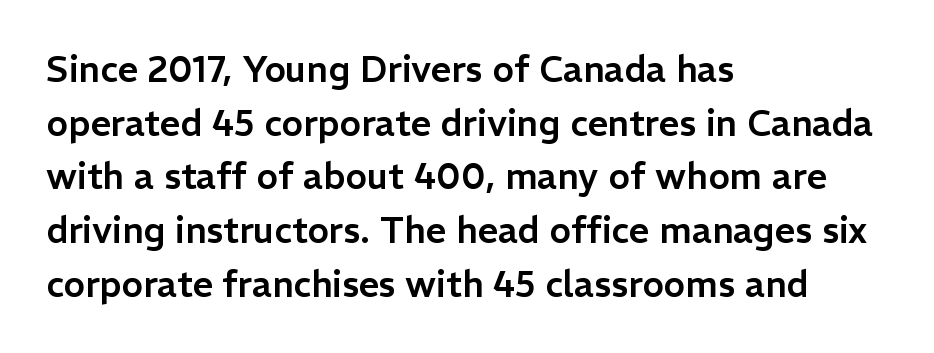
The glyphs are unaccompanied by any horizontal stroke below them. The typography opts for an upright posture over an oblique one. The ragged edge is on the right, which tells us the setting is flush left. The glyphs in this specimen are sans serif. The type is set solid horizontally, with unmodified tracking.
